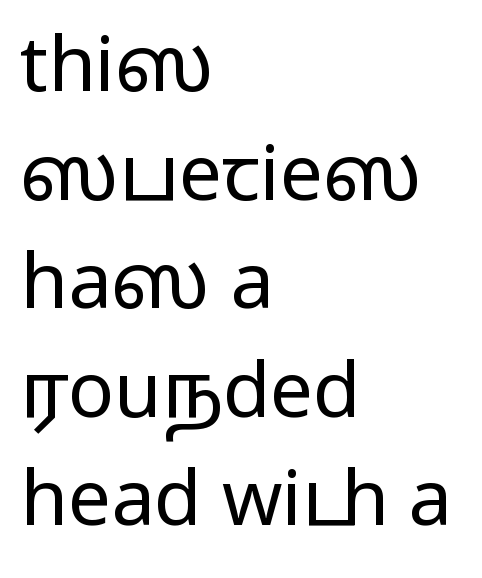
There is no visible air inserted between adjacent glyphs. The strokes are not fattened; the text isn't bold. Reading down the block, your eye returns to a fixed left position each line. The zone under the glyphs is completely vacant. The line-height multiplier appears to be the usual default. Unlike a traditional serif, this face leaves its strokes unadorned.
